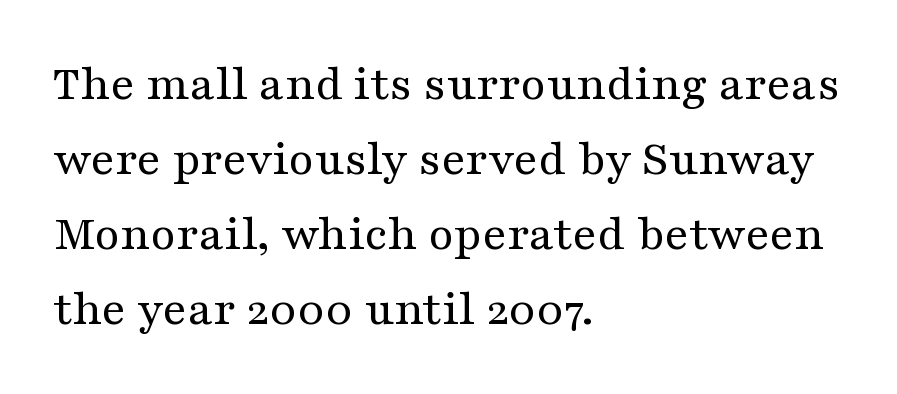
The axis of the letterforms is exactly vertical. Nobody drew a line under any word here. No heavy texture on the line: the type isn't bold. The line texture is even and compact thanks to regular tracking. Layout note: lines flush left.
